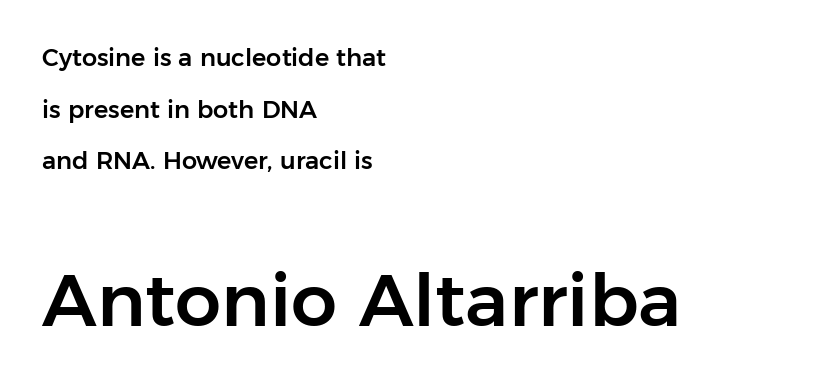
Q: Is the text italic (slanted)? A: No, it is upright.
Q: Is the typeface a serif or a sans-serif typeface? A: Sans-serif.
Q: Is the text underlined? A: No.
Q: How is the paragraph aligned? A: Left-aligned.
Q: Is the spacing between letters normal or unusually wide? A: Normal.
Q: Is the spacing between lines tight, normal or loose? A: Loose.
Q: Which block of text is set in a larger size, the first (top) or the second (bottom)? A: The second (bottom) one.
Q: Width (condensed, normal, or wide)? A: Normal.
Q: Stroke contrast? A: Low.
Q: x-height? A: Medium.
Q: Monospaced? A: No.
